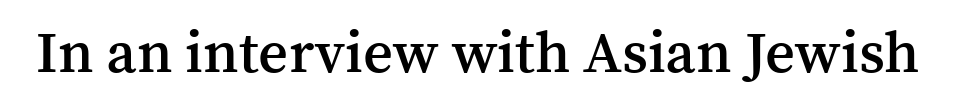
The image shows 58 px semibold serif type, upright; set normal letter spacing, not underlined; medium stroke contrast and a medium x-height.
